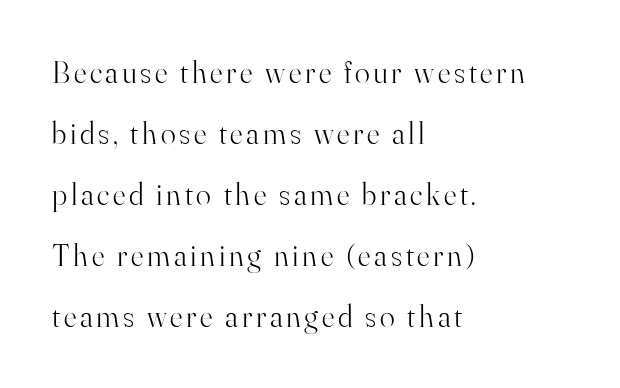
The image shows 31 px light serif type, upright; set left-aligned, loose line spacing (1.97x), not underlined; high stroke contrast and a small x-height.
